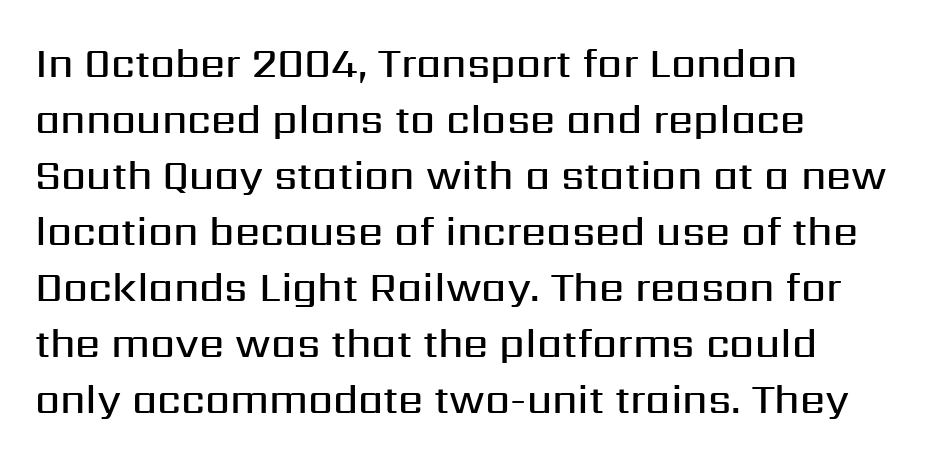
The image shows 40 px semibold sans-serif type, upright; set left-aligned, normal line spacing (1.4x), normal letter spacing, not underlined; medium stroke contrast and a medium x-height.
